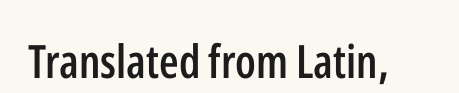
{"serif": "no", "italic": "no", "bold": "semi", "weight": "semibold", "width": "condensed", "stroke_contrast": "low", "x_height": "medium", "monospaced": "no", "underline": "no", "letter_spacing": "normal", "letter_spacing_em": 0.0, "glyph_px": 46}
